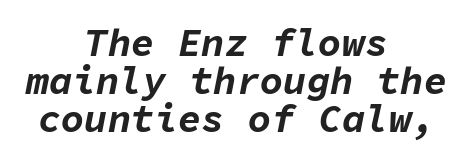
{"italic": "yes", "lean": "right", "slant_degrees": 11, "bold": "yes", "weight": "bold", "width": "normal", "stroke_contrast": "low", "x_height": "medium", "monospaced": "yes", "underline": "no", "align": "center", "line_spacing": "tight", "line_spacing_ratio": 0.98, "letter_spacing": "normal", "letter_spacing_em": 0.0, "glyph_px": 39}
